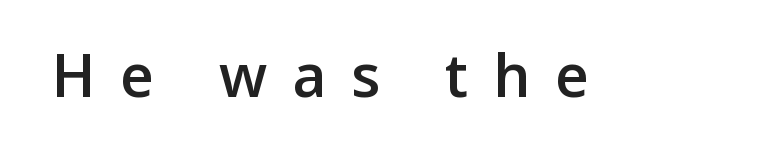
{"serif": "no", "italic": "no", "bold": "semi", "weight": "semibold", "width": "normal", "stroke_contrast": "low", "x_height": "medium", "monospaced": "no", "underline": "no", "letter_spacing": "wide", "letter_spacing_em": 0.42, "glyph_px": 59}
